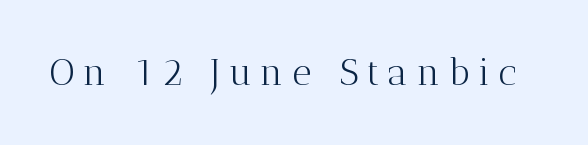
{"serif": "yes", "italic": "no", "bold": "no", "weight": "light", "width": "normal", "stroke_contrast": "medium", "x_height": "medium", "monospaced": "no", "underline": "no", "letter_spacing": "wide", "letter_spacing_em": 0.23, "glyph_px": 37}
